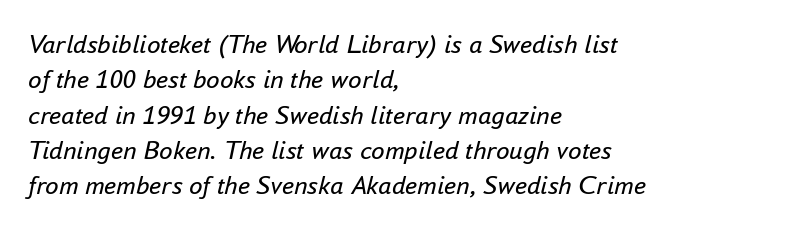
Q: Is the text bold? A: No.
Q: Is the text italic (slanted)? A: Yes, it leans right by about 16 degrees.
Q: Is the text underlined? A: No.
Q: How is the paragraph aligned? A: Left-aligned.
Q: Is the spacing between letters normal or unusually wide? A: Normal.
Q: Is the spacing between lines tight, normal or loose? A: Normal.
